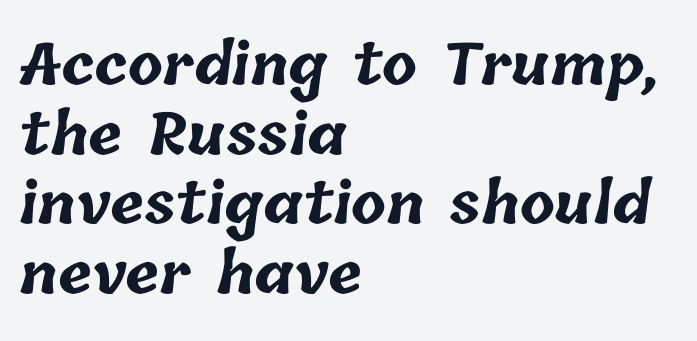
Here the designer chose a conventional face with non-uniform glyph widths. Leftover space on each line is placed entirely after the last word. A typesetter would call this zero additional tracking. Descenders hang freely into open space. Heft: maximum for text — a bold.
